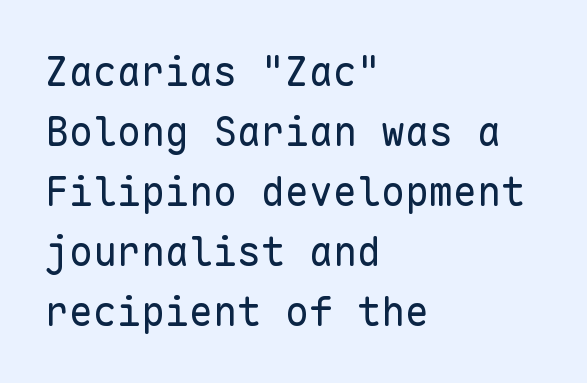
{"serif": "no", "italic": "no", "bold": "no", "weight": "regular", "width": "normal", "stroke_contrast": "low", "x_height": "medium", "monospaced": "yes", "underline": "no", "align": "left", "line_spacing": "normal", "line_spacing_ratio": 1.5, "letter_spacing": "normal", "letter_spacing_em": 0.0, "glyph_px": 40}
